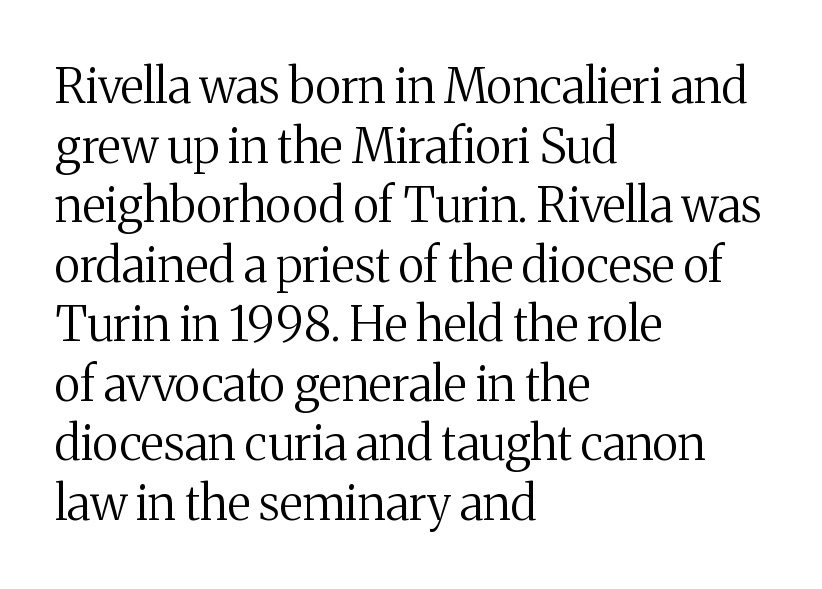
Style check: upright. Check the space under the baseline: it is left empty. Compared with typical body copy, the letter spacing here is the same. If you drew a ruler down the left edge, every line would touch it. Here the designer chose a conventional face with non-uniform glyph widths. Caption: face not bold, strokes unweighted.
